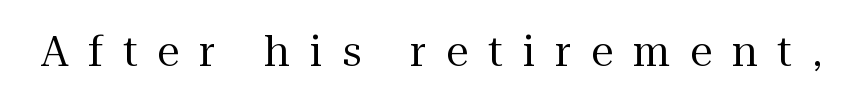
{"serif": "yes", "italic": "no", "bold": "no", "weight": "regular", "width": "normal", "stroke_contrast": "medium", "x_height": "medium", "monospaced": "no", "underline": "no", "letter_spacing": "wide", "letter_spacing_em": 0.48, "glyph_px": 41}
